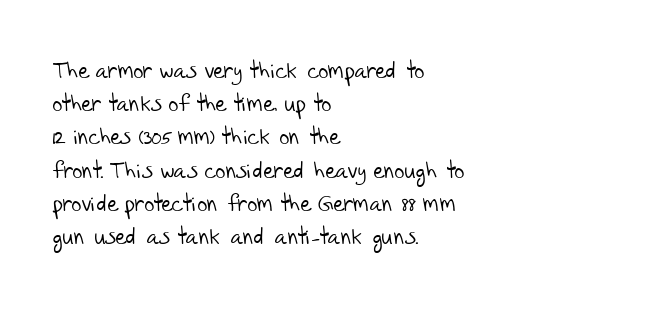
The lines in this sample share a left origin and differ only in where they stop. Default kerning and tracking; the words read as compact shapes. The passage shown stacks its lines at a standard gap. Weight: regular or lighter.
